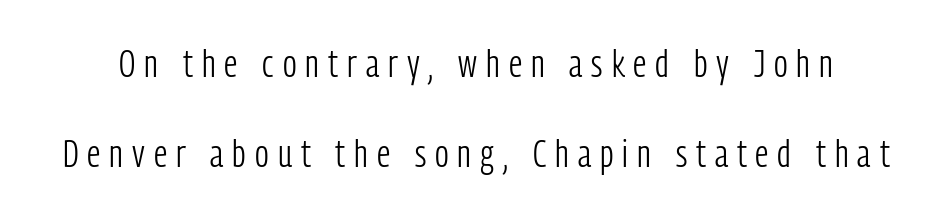
The image shows 39 px light, condensed sans-serif type, upright; set loose line spacing (2.32x), unusually wide letter spacing (+0.23 em), not underlined; low stroke contrast and a medium x-height.
